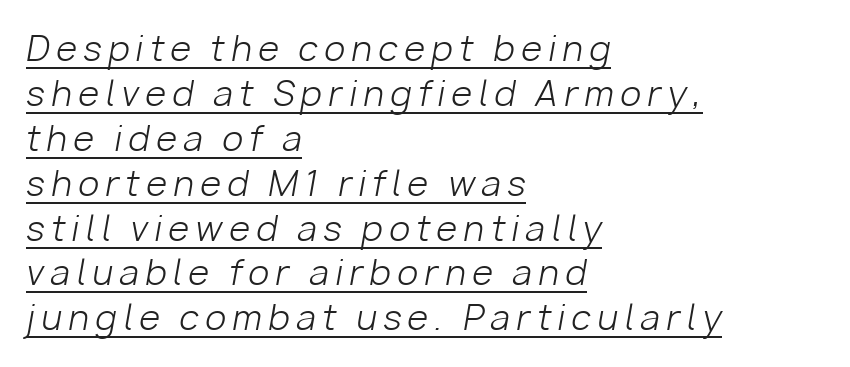
The image shows 34 px light type, italic (leaning right); set left-aligned, normal line spacing (1.32x), underlined; low stroke contrast and a medium x-height.
